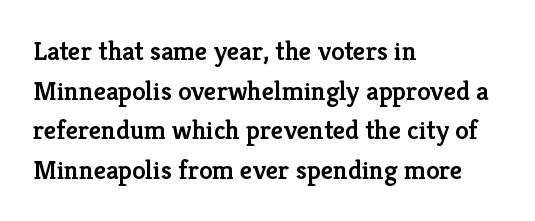
Q: Is the text bold? A: Semi-bold.
Q: Is the text italic (slanted)? A: No, it is upright.
Q: Is the text underlined? A: No.
Q: How is the paragraph aligned? A: Left-aligned.
Q: Is the spacing between letters normal or unusually wide? A: Normal.
Q: Is the spacing between lines tight, normal or loose? A: Normal.
